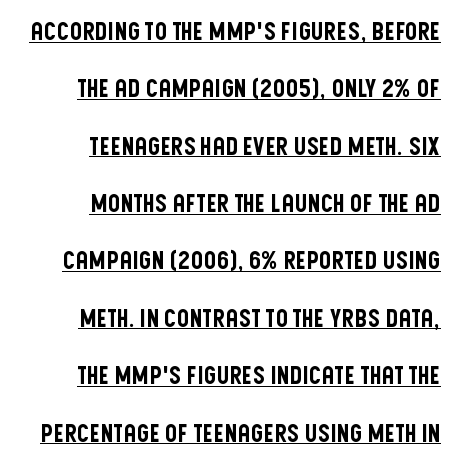
The typography opts for an upright posture over an oblique one. Summary of vertical rhythm: relaxed, with wide interline spacing. Compared with typical body copy, the letter spacing here is the same. If you drew a ruler down the right edge, every line would touch it. Every word sits above its own underline.
